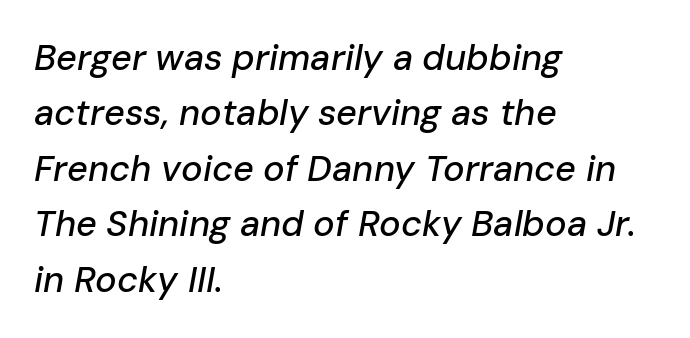
The image shows 36 px text type, italic (leaning right); set left-aligned, normal line spacing (1.54x), normal letter spacing, not underlined; low stroke contrast and a medium x-height.
